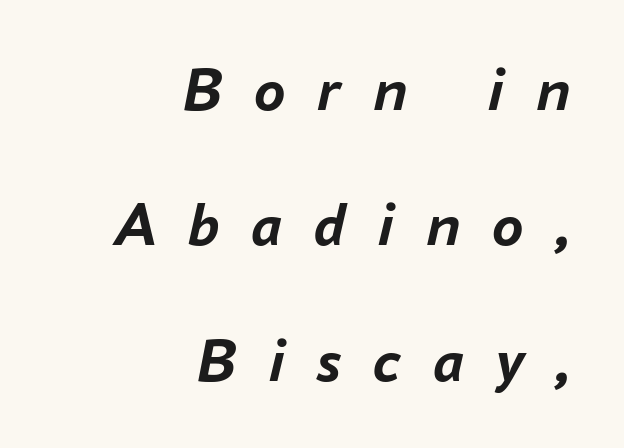
{"italic": "yes", "lean": "right", "slant_degrees": 16, "bold": "yes", "weight": "semibold", "width": "normal", "stroke_contrast": "low", "x_height": "medium", "monospaced": "no", "underline": "no", "align": "right", "line_spacing": "loose", "line_spacing_ratio": 2.15, "letter_spacing": "wide", "letter_spacing_em": 0.5, "glyph_px": 63}
